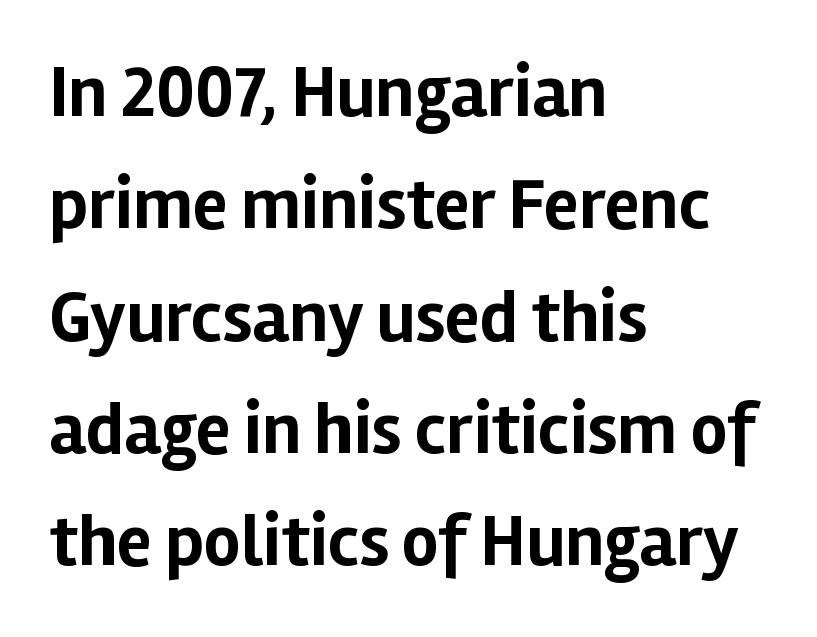
Q: Is the text bold? A: Yes.
Q: Is the text italic (slanted)? A: No, it is upright.
Q: Is the typeface a serif or a sans-serif typeface? A: Sans-serif.
Q: Is the text underlined? A: No.
Q: How is the paragraph aligned? A: Left-aligned.
Q: Is the spacing between letters normal or unusually wide? A: Normal.
Q: Is the spacing between lines tight, normal or loose? A: Normal.
Q: Width (condensed, normal, or wide)? A: Normal.
Q: Stroke contrast? A: Low.
Q: x-height? A: Medium.
Q: Monospaced? A: No.
